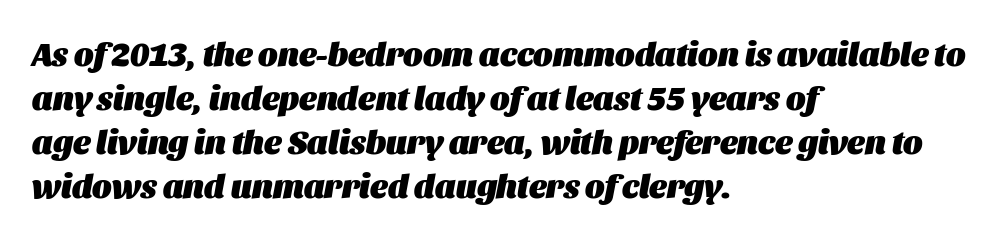
Q: Is the text bold? A: Yes.
Q: Is the text italic (slanted)? A: Yes, it leans right by about 11 degrees.
Q: Is the text underlined? A: No.
Q: How is the paragraph aligned? A: Left-aligned.
Q: Is the spacing between letters normal or unusually wide? A: Normal.
Q: Is the spacing between lines tight, normal or loose? A: Normal.
Q: Width (condensed, normal, or wide)? A: Normal.
Q: Stroke contrast? A: Medium.
Q: x-height? A: Large.
Q: Monospaced? A: No.
